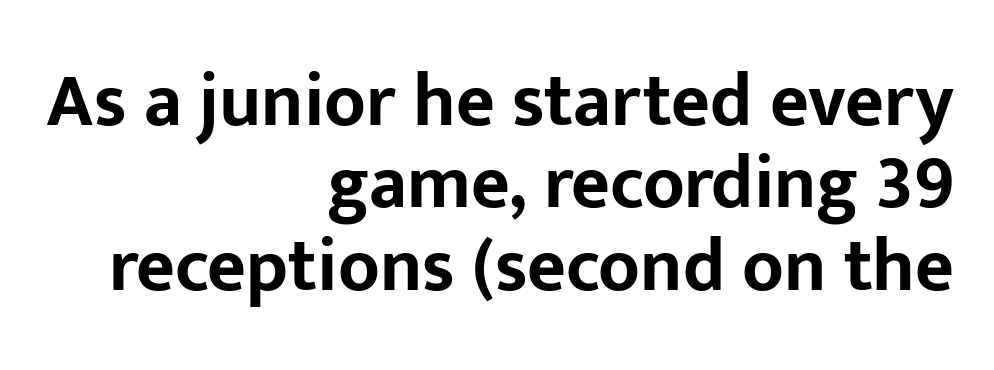
Type style note: lacks serifs. The face used here is rendered with its standard letterfit. The passage shown stacks its lines with hardly any gap. Nope, not italic — everything's standing straight.
